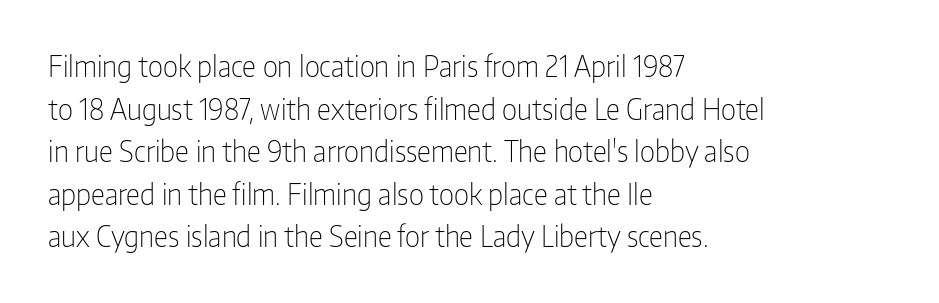
{"serif": "no", "italic": "no", "bold": "no", "weight": "light", "width": "condensed", "stroke_contrast": "low", "x_height": "medium", "monospaced": "no", "underline": "no", "align": "left", "line_spacing": "normal", "line_spacing_ratio": 1.52, "letter_spacing": "normal", "letter_spacing_em": 0.0, "glyph_px": 28}
